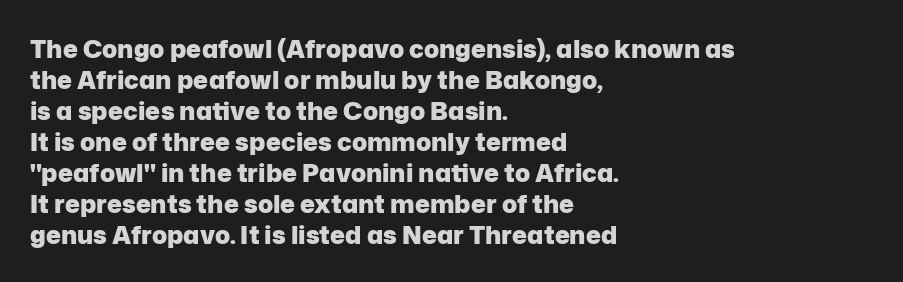
The image shows 25 px bold type, upright; set left-aligned, line spacing 1.24x, normal letter spacing, not underlined.
